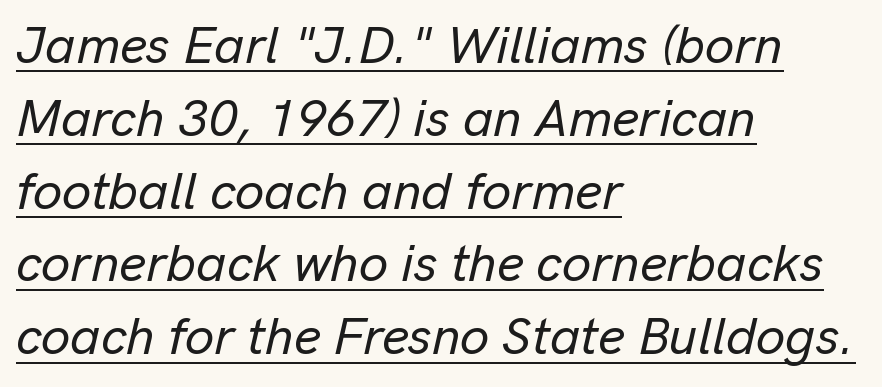
The image shows 52 px text type, italic (leaning right); set left-aligned, normal line spacing (1.4x), normal letter spacing, underlined; low stroke contrast and a medium x-height.
